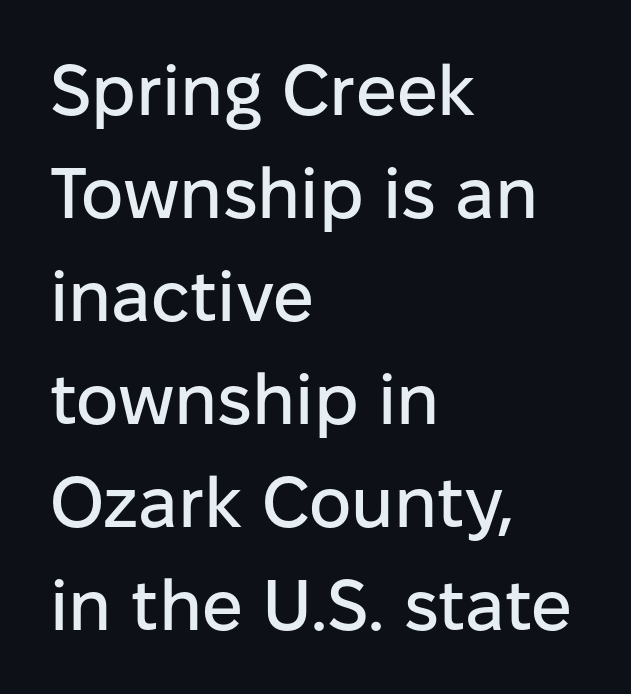
If you measured baseline to baseline, you'd find a middling distance. A typesetter would call this proportional, since set widths differ per character. The letters sit at their default tracking, neither squeezed nor spread. The specimen omits any rule beneath the text block's lines. Does the lettering tilt? It doesn't — this is upright. The type family on display is of the sans-serif kind.
